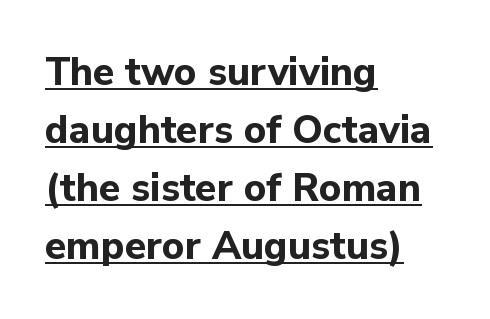
Compared with an ordinary text face, these strokes are far heavier — a full bold. The letterforms sit shoulder to shoulder at normal distance. To sum up the face: it is a sans, with no serifs. Teacher's note: observe the even left margin — that is flush-left alignment. Each letter keeps its own natural width here, so spacing adapts to shape.
